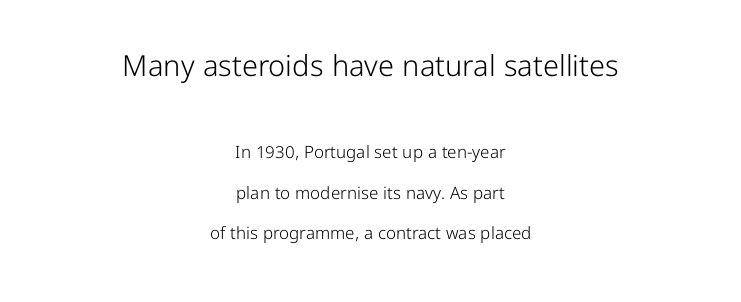
{"serif": "no", "italic": "no", "bold": "no", "weight": "light", "width": "normal", "stroke_contrast": "low", "x_height": "medium", "monospaced": "no", "underline": "no", "align": "center", "line_spacing": "loose", "line_spacing_ratio": 2.38, "letter_spacing": "normal", "letter_spacing_em": 0.0, "larger_block": "first", "size_ratio": 1.71, "glyph_px": 29}
